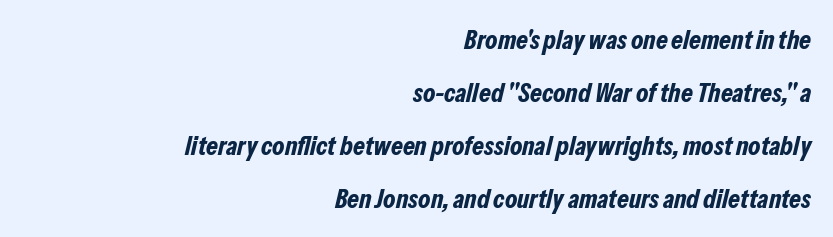
Observe the ordinary spacing: letters are neighbours, not strangers. This rendering uses right alignment, leaving the left contour irregular. You'd pick this weight for a headline — it's a proper bold. Interline gaps are noticeably wide in this sample. This rendering features lettering with no underline. The passage shown leans; its letterforms are oblique.
